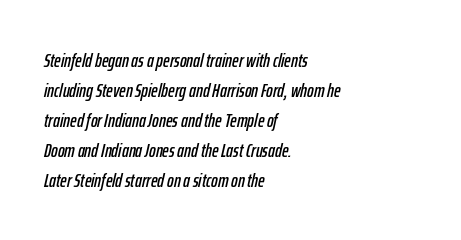
This sample is left-justified, so line endings fall wherever the words run out. The letters are slanted; this is an italic face. Descender tails drop into unmarked territory. Regarding leading, the lines here are spaced in the standard way.
